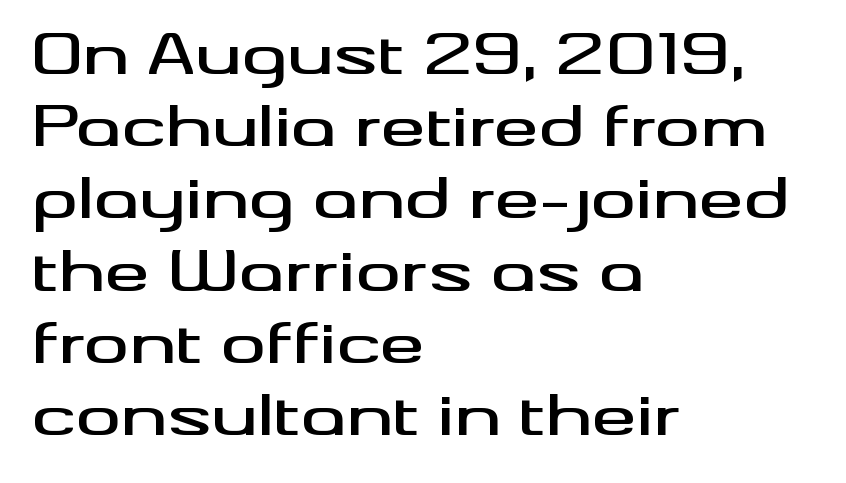
{"serif": "no", "italic": "no", "width": "wide", "stroke_contrast": "medium", "x_height": "small", "monospaced": "no", "underline": "no", "align": "left", "line_spacing": "normal", "line_spacing_ratio": 1.29, "letter_spacing": "normal", "letter_spacing_em": 0.0, "glyph_px": 56}
